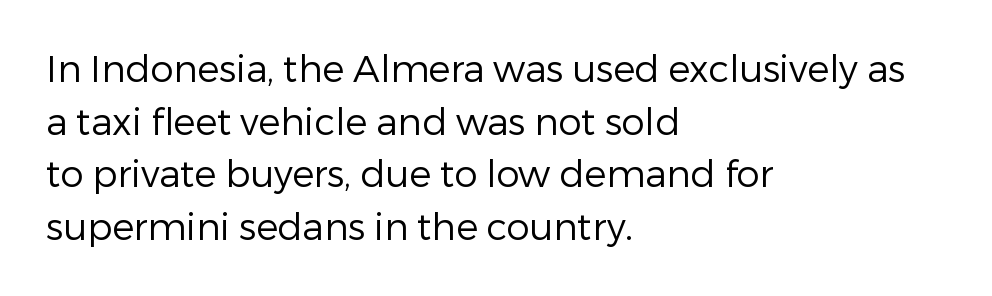
Q: Is the text bold? A: No.
Q: Is the text italic (slanted)? A: No, it is upright.
Q: Is the typeface a serif or a sans-serif typeface? A: Sans-serif.
Q: Is the text underlined? A: No.
Q: How is the paragraph aligned? A: Left-aligned.
Q: Is the spacing between letters normal or unusually wide? A: Normal.
Q: Is the spacing between lines tight, normal or loose? A: Normal.
Q: Width (condensed, normal, or wide)? A: Normal.
Q: Stroke contrast? A: Low.
Q: x-height? A: Medium.
Q: Monospaced? A: No.
